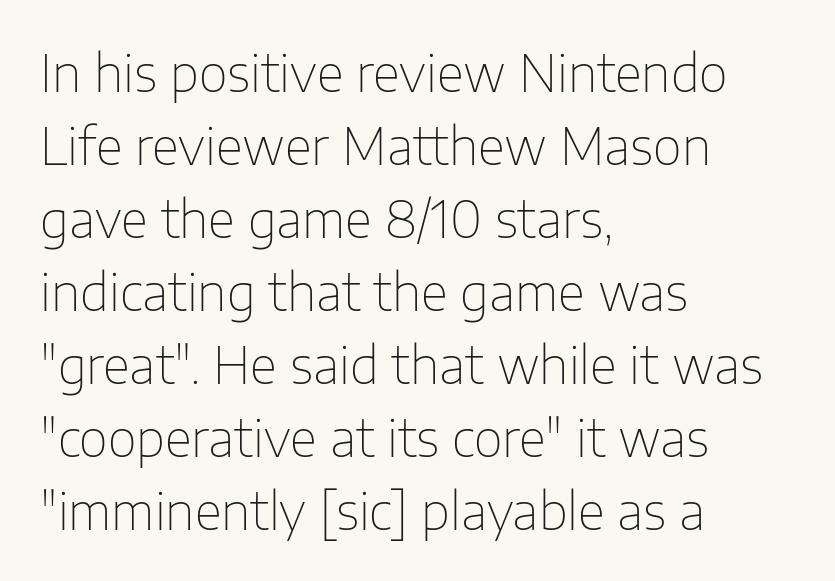
{"serif": "no", "italic": "no", "bold": "no", "weight": "thin", "width": "normal", "stroke_contrast": "low", "x_height": "medium", "monospaced": "no", "underline": "no", "align": "left", "line_spacing": "normal", "line_spacing_ratio": 1.46, "letter_spacing": "normal", "letter_spacing_em": 0.0, "glyph_px": 50}
